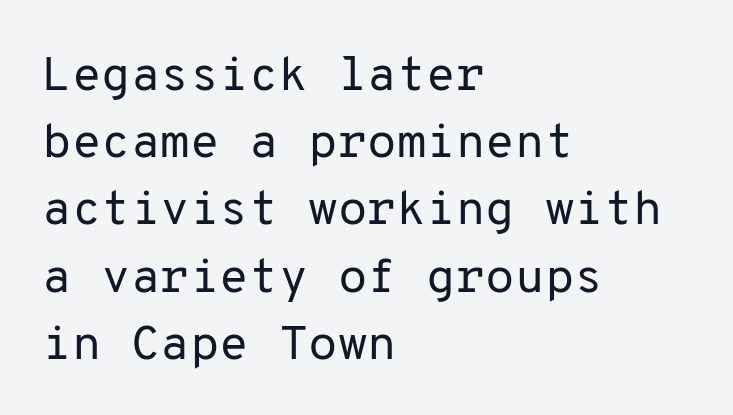
Q: Is the text bold? A: No.
Q: Is the text italic (slanted)? A: No, it is upright.
Q: Is the typeface a serif or a sans-serif typeface? A: Sans-serif.
Q: Is the text underlined? A: No.
Q: How is the paragraph aligned? A: Left-aligned.
Q: Is the spacing between letters normal or unusually wide? A: Normal.
Q: Is the spacing between lines tight, normal or loose? A: Normal.
Q: Width (condensed, normal, or wide)? A: Normal.
Q: Stroke contrast? A: Low.
Q: x-height? A: Medium.
Q: Monospaced? A: Yes.
